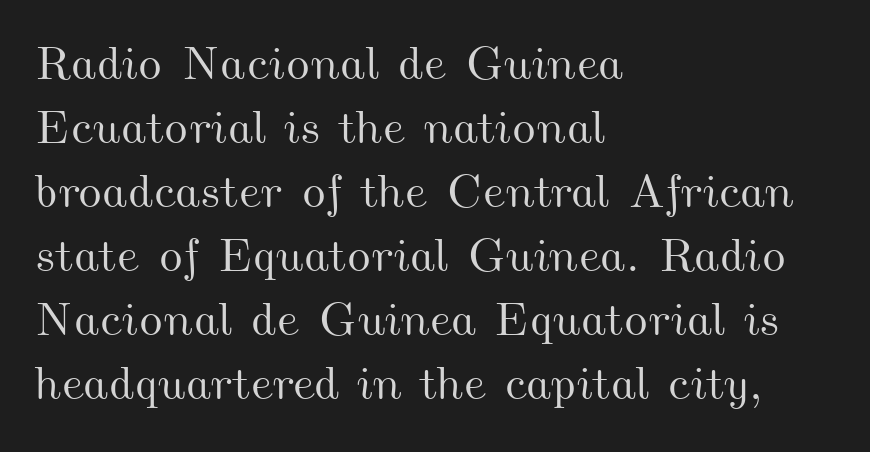
The passage shown has conventional tracking throughout. Proportional: the letters do not fall into vertical columns. Bare-footed words on every line. The typesetter chose a ragged-right arrangement here. Summary of vertical rhythm: regular, with standard interline spacing.
